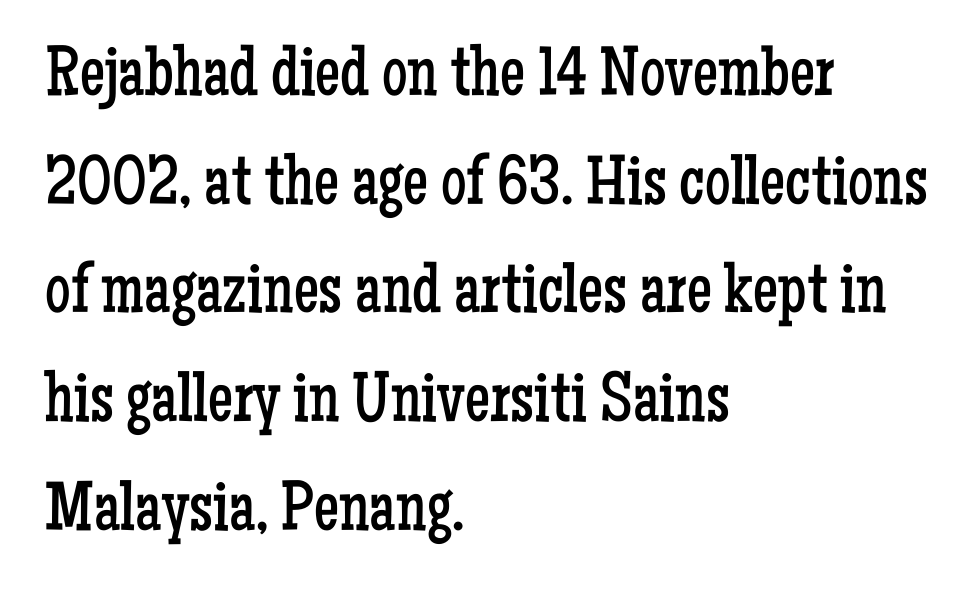
{"serif": "yes", "italic": "no", "bold": "no", "weight": "regular", "width": "condensed", "stroke_contrast": "low", "x_height": "medium", "monospaced": "no", "underline": "no", "align": "left", "line_spacing": "normal", "line_spacing_ratio": 1.53, "letter_spacing": "normal", "letter_spacing_em": 0.0, "glyph_px": 71}
